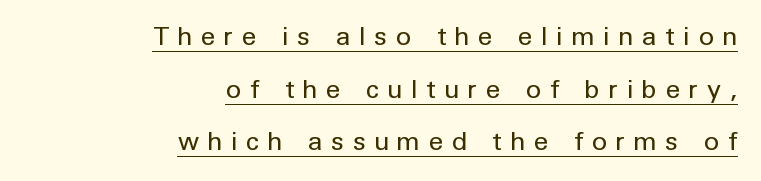
Does the lettering tilt? It doesn't — this is upright. Somebody hit Ctrl+U on this one — the words are underlined. Notice the wide empty band between every row — that's loose leading. The weight tops out at a normal text grade. Alignment: flush right.
